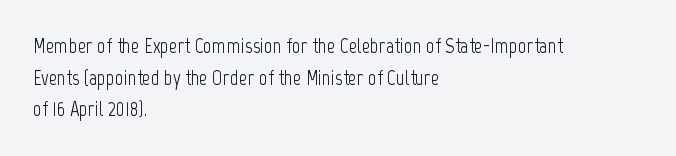
{"italic": "no", "bold": "no", "underline": "no", "align": "left", "line_spacing": "normal", "line_spacing_ratio": 1.51, "letter_spacing": "normal", "letter_spacing_em": 0.0, "glyph_px": 21}
